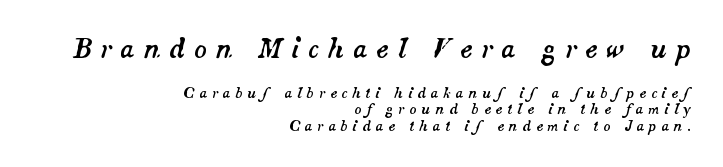
Line endings align vertically; line beginnings do not. Large over small — that's the arrangement of the two blocks here. Any mark beneath the type? The region is blank. The typography opts for an oblique posture over an upright one. Tracking here is generous; glyphs stand well apart from one another.
